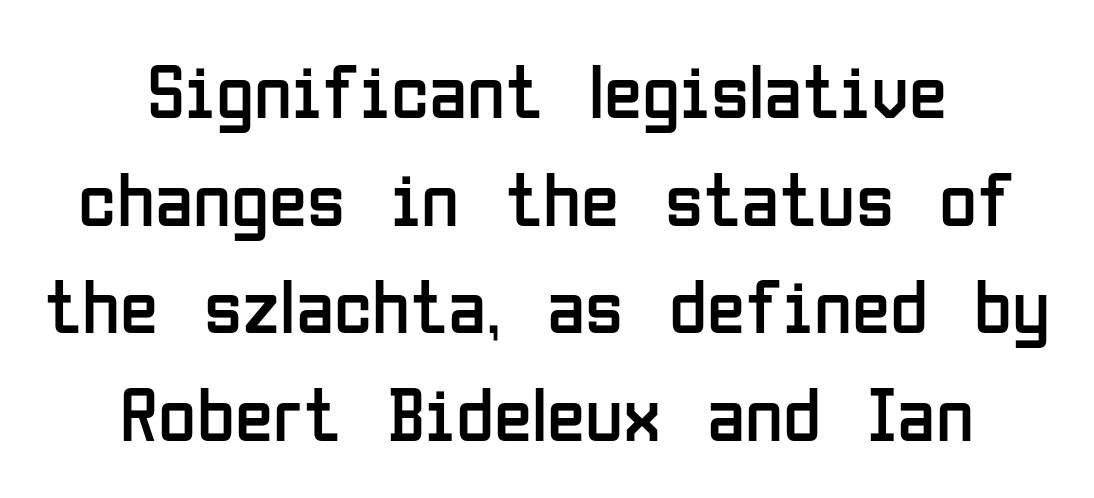
This rendering uses center alignment, leaving both contours irregular but symmetric. Note the varied advance widths — an 'i' is clearly narrower than an 'm'. The rows are spaced the way most documents space them. Nope, not italic — everything's standing straight. The typesetting does not lean heavy: it is not bold. Check under the words: just untouched page.
